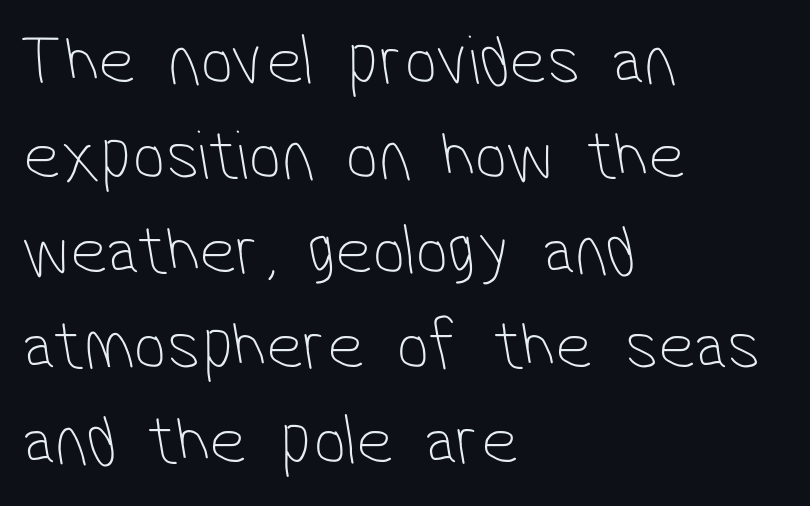
Q: Is the text bold? A: No.
Q: Is the typeface a serif or a sans-serif typeface? A: Sans-serif.
Q: Is the text underlined? A: No.
Q: How is the paragraph aligned? A: Left-aligned.
Q: Is the spacing between letters normal or unusually wide? A: Normal.
Q: Is the spacing between lines tight, normal or loose? A: Normal.
Q: Width (condensed, normal, or wide)? A: Condensed.
Q: Stroke contrast? A: Low.
Q: x-height? A: Medium.
Q: Monospaced? A: No.
